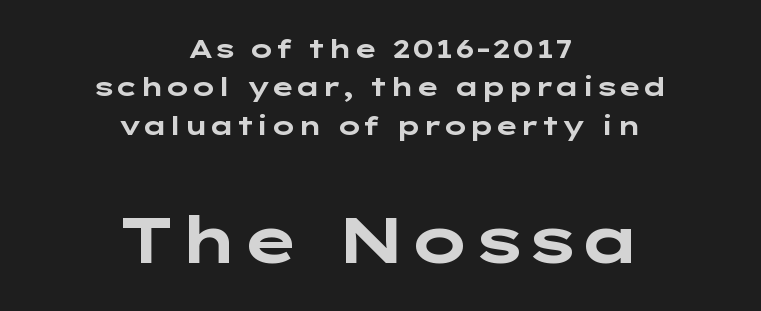
{"serif": "no", "italic": "no", "bold": "yes", "weight": "bold", "width": "wide", "stroke_contrast": "low", "x_height": "medium", "underline": "no", "align": "center", "line_spacing": "normal", "line_spacing_ratio": 1.48, "letter_spacing": "normal", "letter_spacing_em": 0.0, "larger_block": "second", "size_ratio": 2.46, "glyph_px": 64}
